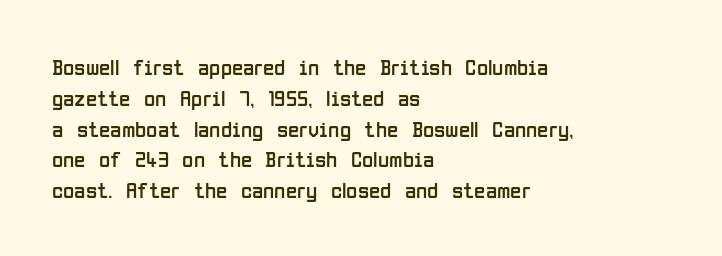
The image shows 23 px text type, upright; set left-aligned, normal line spacing (1.34x), normal letter spacing, not underlined.
